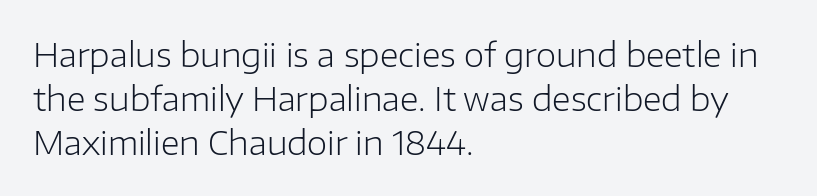
The image shows 33 px light sans-serif type, upright; set left-aligned, normal line spacing (1.33x), normal letter spacing, not underlined; low stroke contrast and a medium x-height.
